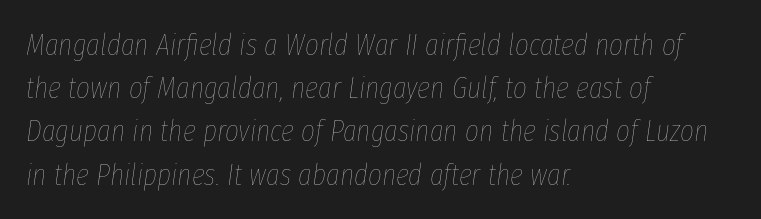
{"italic": "yes", "lean": "right", "slant_degrees": 8, "bold": "no", "weight": "thin", "width": "condensed", "stroke_contrast": "low", "x_height": "medium", "monospaced": "no", "underline": "no", "align": "left", "line_spacing": "normal", "line_spacing_ratio": 1.44, "letter_spacing": "normal", "letter_spacing_em": 0.0, "glyph_px": 30}
